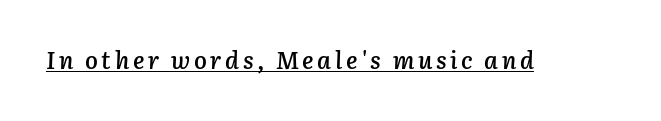
The image shows 24 px text type, italic (leaning right); set underlined.
